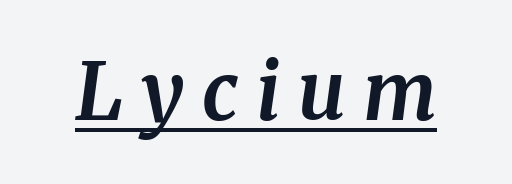
The face used here has the dense, thick strokes of a bold. There is plenty of visible air inserted between adjacent glyphs. Italic: yes, the glyphs are oblique. Has an underline been added? It has.
